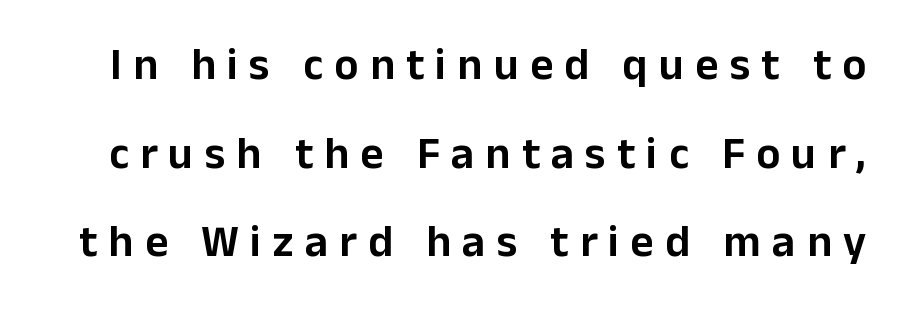
Q: Is the text italic (slanted)? A: No, it is upright.
Q: Is the typeface a serif or a sans-serif typeface? A: Sans-serif.
Q: Is the text underlined? A: No.
Q: Is the spacing between letters normal or unusually wide? A: Unusually wide.
Q: Is the spacing between lines tight, normal or loose? A: Loose.
Q: Width (condensed, normal, or wide)? A: Normal.
Q: Stroke contrast? A: Low.
Q: x-height? A: Medium.
Q: Monospaced? A: No.
